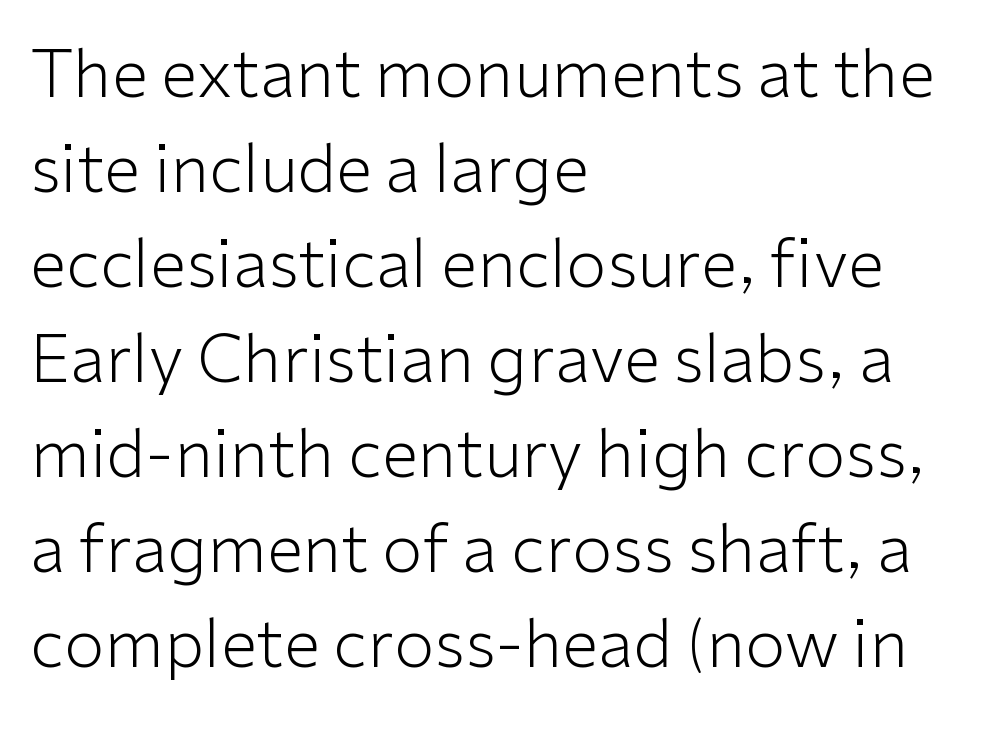
Q: Is the text bold? A: No.
Q: Is the text italic (slanted)? A: No, it is upright.
Q: Is the typeface a serif or a sans-serif typeface? A: Sans-serif.
Q: Is the text underlined? A: No.
Q: How is the paragraph aligned? A: Left-aligned.
Q: Is the spacing between letters normal or unusually wide? A: Normal.
Q: Is the spacing between lines tight, normal or loose? A: Normal.
Q: Width (condensed, normal, or wide)? A: Normal.
Q: Stroke contrast? A: Low.
Q: x-height? A: Medium.
Q: Monospaced? A: No.
